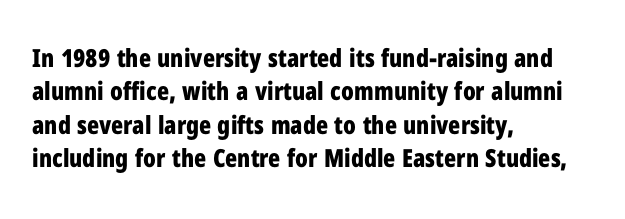
The image shows 25 px bold type, upright; set left-aligned, normal line spacing (1.34x), normal letter spacing, not underlined.
